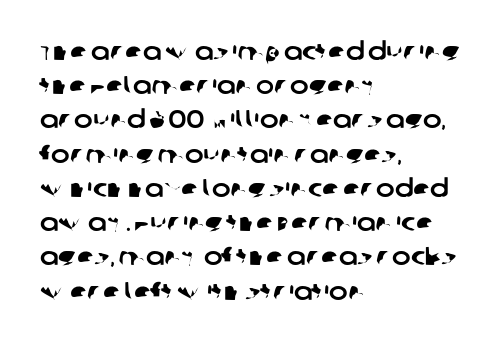
{"underline": "no", "align": "left", "line_spacing": "normal", "line_spacing_ratio": 1.37, "letter_spacing": "normal", "letter_spacing_em": 0.0, "glyph_px": 25}
